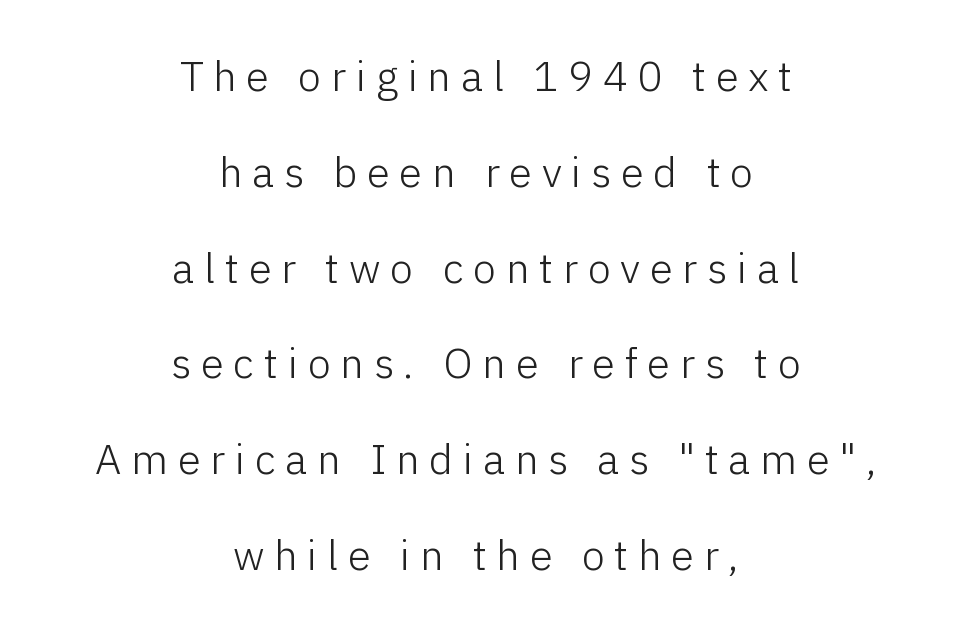
Q: Is the text bold? A: No.
Q: Is the text italic (slanted)? A: No, it is upright.
Q: Is the typeface a serif or a sans-serif typeface? A: Sans-serif.
Q: Is the text underlined? A: No.
Q: How is the paragraph aligned? A: Centered.
Q: Is the spacing between letters normal or unusually wide? A: Unusually wide.
Q: Is the spacing between lines tight, normal or loose? A: Loose.
Q: Width (condensed, normal, or wide)? A: Normal.
Q: Stroke contrast? A: Low.
Q: x-height? A: Medium.
Q: Monospaced? A: No.
